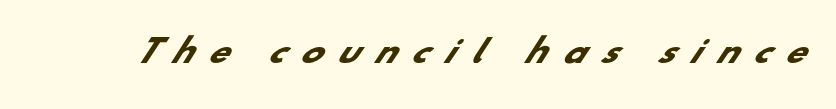
Q: Is the text bold? A: Yes.
Q: Is the typeface a serif or a sans-serif typeface? A: Sans-serif.
Q: Is the text underlined? A: No.
Q: Is the spacing between letters normal or unusually wide? A: Unusually wide.
Q: Width (condensed, normal, or wide)? A: Normal.
Q: Stroke contrast? A: Low.
Q: x-height? A: Small.
Q: Monospaced? A: No.
